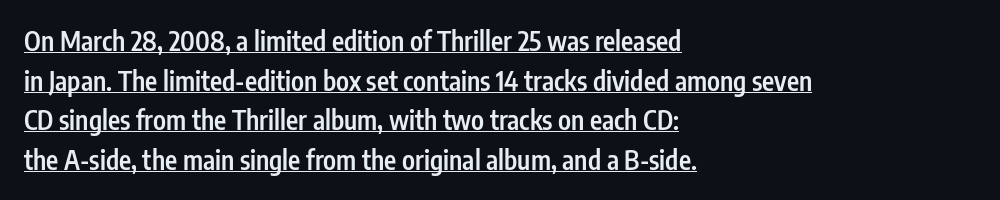
Q: Is the text bold? A: Semi-bold.
Q: Is the text italic (slanted)? A: No, it is upright.
Q: Is the text underlined? A: Yes.
Q: How is the paragraph aligned? A: Left-aligned.
Q: Is the spacing between letters normal or unusually wide? A: Normal.
Q: Is the spacing between lines tight, normal or loose? A: Normal.
